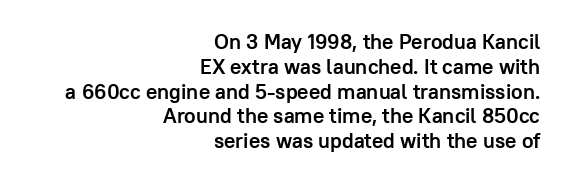
Plenty of ink on the page — the face is bold. The passage shown has conventional tracking throughout. This is roman type, the default non-slanted kind. The text block is weighted toward the right margin, trailing off unevenly leftward. The string is rendered with underlining switched off.
